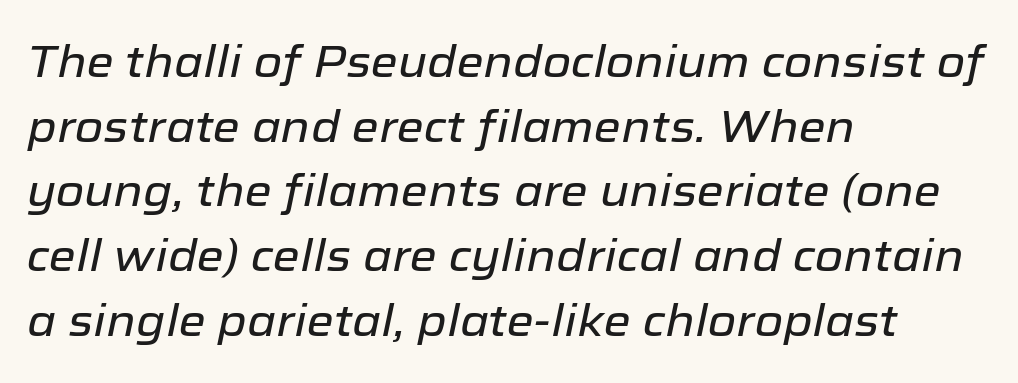
The space between consecutive lines is moderate. The letters advance in unequal steps, a hallmark of proportional type. Anything drawn beneath the words? Only blank space. The horizontal fit of the characters is conventional and even.
